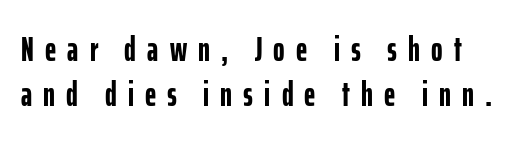
Set as a true bold cut, around the 700 mark. Letter spacing: wide. Proportional: the letters do not fall into vertical columns. This rendering features lettering with no underline. Whoever set this chose a conventional vertical rhythm.
